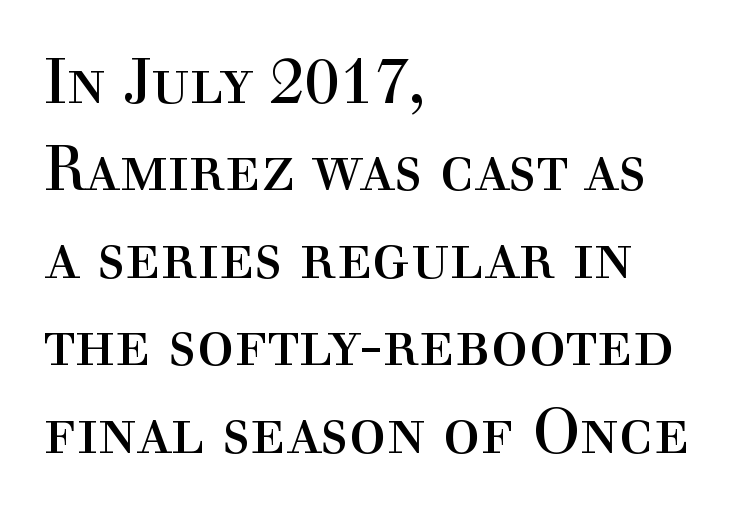
Does the lettering tilt? It doesn't — this is upright. One-word summary of the alignment: left. You could call the tracking neutral — neither tight nor loose. Type without underlining. Stroke thickness stays within the range of a standard reading face or lighter. Each letter keeps its own natural width here, so spacing adapts to shape.
